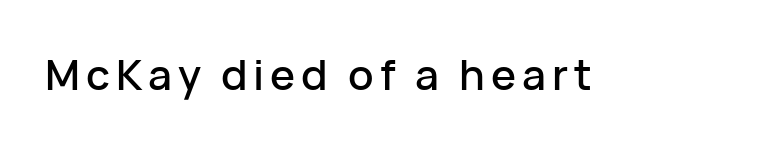
{"serif": "no", "italic": "no", "width": "normal", "stroke_contrast": "low", "x_height": "medium", "monospaced": "no", "underline": "no", "glyph_px": 42}
